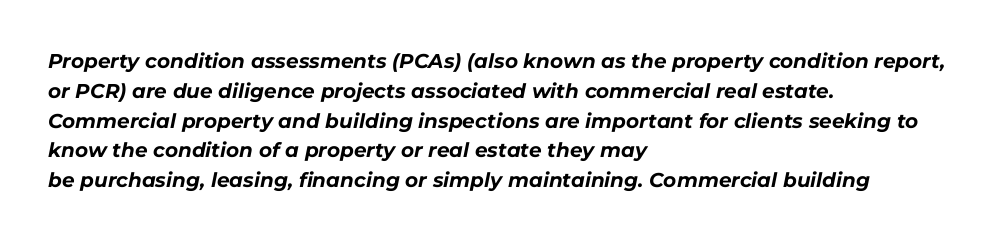
Notice how thick the strokes are: this is what a full bold looks like. The whole block is typeset with a tilt. Bare-footed words on every line. The passage shown has conventional tracking throughout. This sample keeps an unexceptional amount of space between lines.
